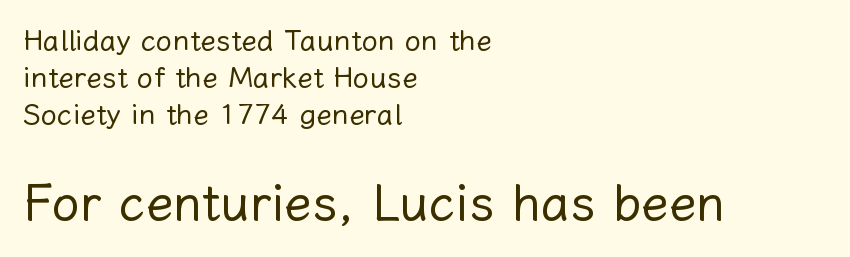
Q: Is the text bold? A: No.
Q: Is the text italic (slanted)? A: No, it is upright.
Q: Is the text underlined? A: No.
Q: How is the paragraph aligned? A: Left-aligned.
Q: Is the spacing between letters normal or unusually wide? A: Normal.
Q: Is the spacing between lines tight, normal or loose? A: Normal.
Q: Which block of text is set in a larger size, the first (top) or the second (bottom)? A: The second (bottom) one.
Q: Width (condensed, normal, or wide)? A: Normal.
Q: Stroke contrast? A: Low.
Q: x-height? A: Medium.
Q: Monospaced? A: No.
